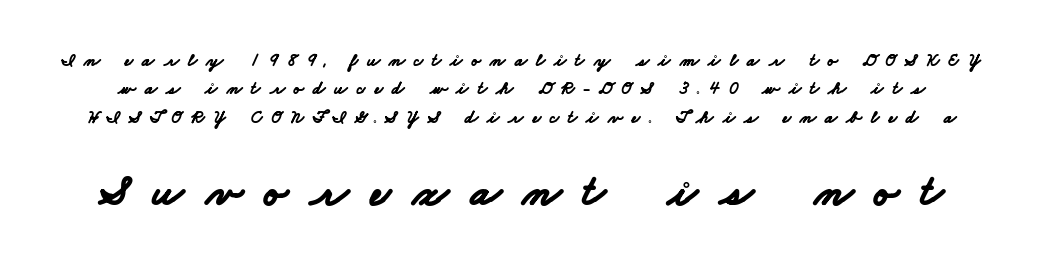
Q: Is the text bold? A: Yes.
Q: Is the typeface a serif or a sans-serif typeface? A: Sans-serif.
Q: Is the text underlined? A: No.
Q: Is the spacing between letters normal or unusually wide? A: Unusually wide.
Q: Is the spacing between lines tight, normal or loose? A: Normal.
Q: Which block of text is set in a larger size, the first (top) or the second (bottom)? A: The second (bottom) one.
Q: Width (condensed, normal, or wide)? A: Wide.
Q: Stroke contrast? A: Low.
Q: x-height? A: Small.
Q: Monospaced? A: No.
